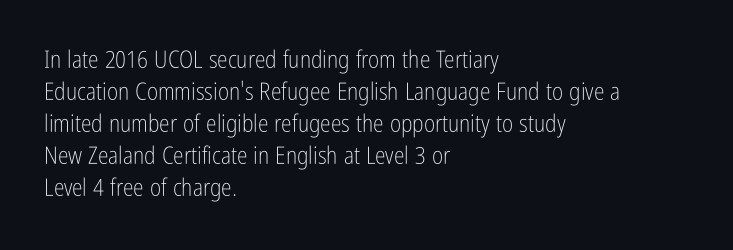
{"italic": "no", "bold": "no", "underline": "no", "align": "left", "line_spacing": "normal", "line_spacing_ratio": 1.33, "letter_spacing": "normal", "letter_spacing_em": 0.0, "glyph_px": 24}
